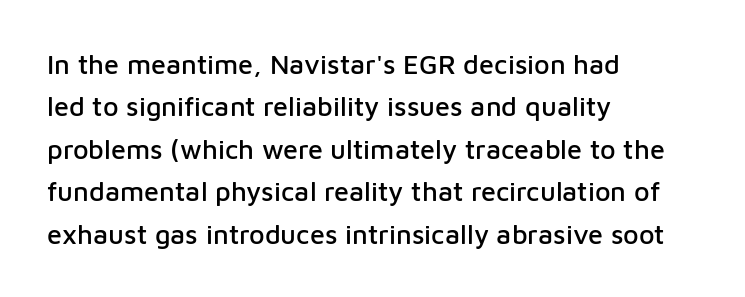
Q: Is the text italic (slanted)? A: No, it is upright.
Q: Is the text underlined? A: No.
Q: How is the paragraph aligned? A: Left-aligned.
Q: Is the spacing between letters normal or unusually wide? A: Normal.
Q: Is the spacing between lines tight, normal or loose? A: Normal.
